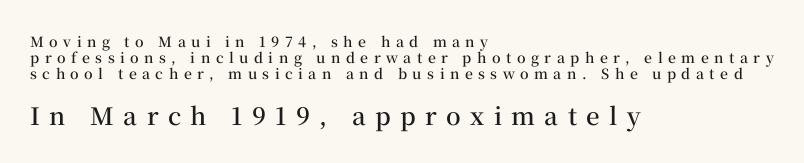
This sample trades vertical openness for compactness between lines. Any mark beneath the type? The region is blank. How heavy is the stroke? Medium-heavy — a semibold, shy of bold. Scale increases going downward across the two blocks. Spacing between characters has been opened up far beyond the box default. Which margin do the lines hug? The left one — the right edge is uneven.
